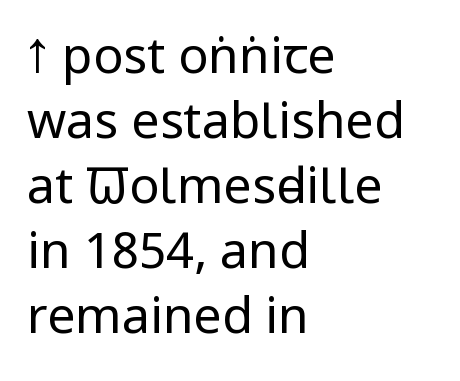
The image shows 50 px regular-weight, condensed sans-serif type, upright; set left-aligned, normal line spacing (1.3x), normal letter spacing, not underlined; low stroke contrast and a large x-height.
